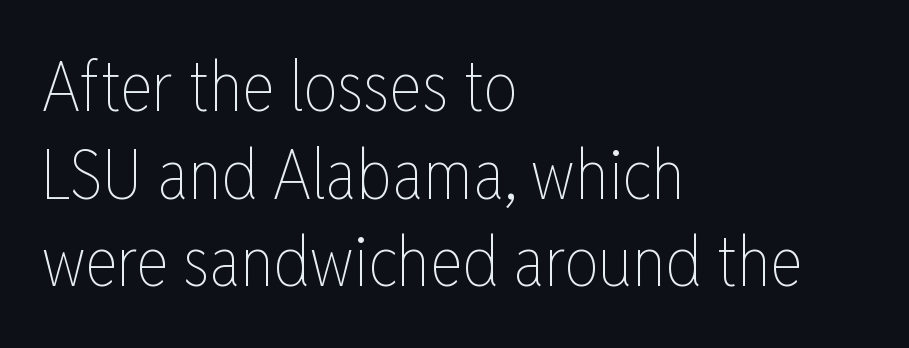
Stems here are at most as thick as an everyday book face. Quick note: not italic, upright. The vertical gap from one line to the next is medium. Check under the words: just untouched page. Nobody touched the tracking dial on this one.
